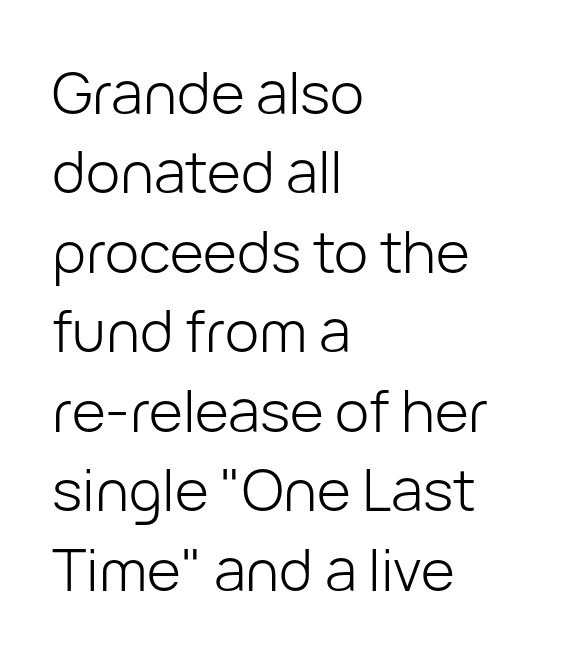
The image shows 58 px light sans-serif type, upright; set left-aligned, normal line spacing (1.37x), normal letter spacing, not underlined; low stroke contrast and a medium x-height.
